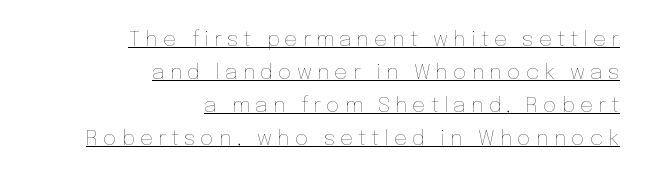
Q: Is the text bold? A: No.
Q: Is the text italic (slanted)? A: No, it is upright.
Q: Is the text underlined? A: Yes.
Q: How is the paragraph aligned? A: Right-aligned.
Q: Is the spacing between letters normal or unusually wide? A: Unusually wide.
Q: Is the spacing between lines tight, normal or loose? A: Normal.
